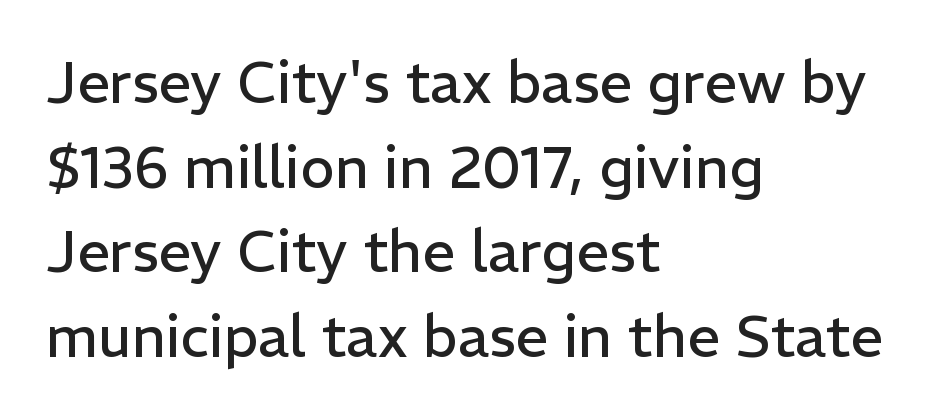
Q: Is the text bold? A: No.
Q: Is the text italic (slanted)? A: No, it is upright.
Q: Is the typeface a serif or a sans-serif typeface? A: Sans-serif.
Q: Is the text underlined? A: No.
Q: How is the paragraph aligned? A: Left-aligned.
Q: Is the spacing between letters normal or unusually wide? A: Normal.
Q: Is the spacing between lines tight, normal or loose? A: Normal.
Q: Width (condensed, normal, or wide)? A: Normal.
Q: Stroke contrast? A: Low.
Q: x-height? A: Medium.
Q: Monospaced? A: No.
